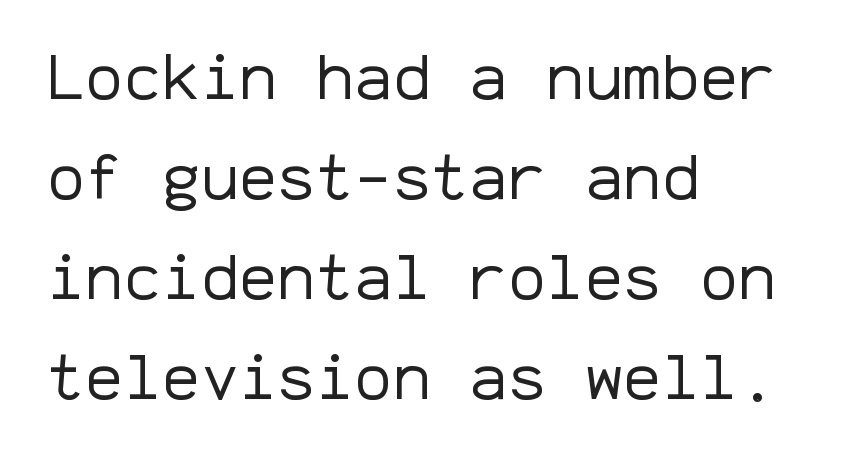
Q: Is the text bold? A: No.
Q: Is the text italic (slanted)? A: No, it is upright.
Q: Is the typeface a serif or a sans-serif typeface? A: Sans-serif.
Q: Is the text underlined? A: No.
Q: How is the paragraph aligned? A: Left-aligned.
Q: Is the spacing between letters normal or unusually wide? A: Normal.
Q: Is the spacing between lines tight, normal or loose? A: Normal.
Q: Width (condensed, normal, or wide)? A: Normal.
Q: Stroke contrast? A: Low.
Q: x-height? A: Medium.
Q: Monospaced? A: Yes.
